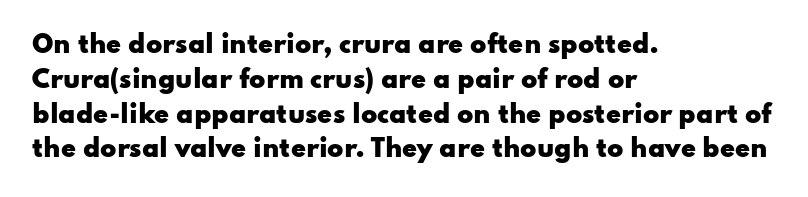
Nope, not italic — everything's standing straight. The passage shown has conventional tracking throughout. Bold? Absolutely — the strokes are thick and heavy. If you drew a ruler down the left edge, every line would touch it. The gap between lines stays unmarked. Horizontal bands of white between lines are of average thickness.
